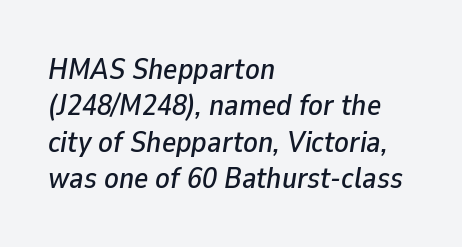
The image shows 30 px text type, italic (leaning right); set left-aligned, line spacing 1.21x, normal letter spacing, not underlined; low stroke contrast and a medium x-height.
